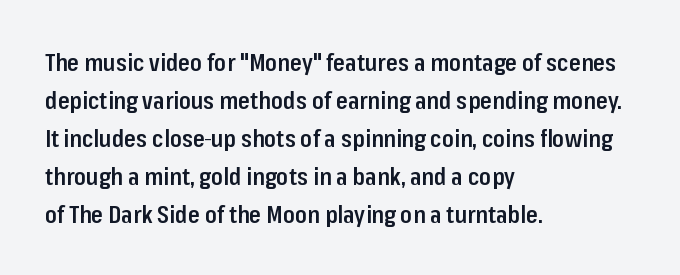
{"italic": "no", "bold": "semi", "underline": "no", "align": "left", "line_spacing": "normal", "line_spacing_ratio": 1.58, "letter_spacing": "normal", "letter_spacing_em": 0.0, "glyph_px": 24}
